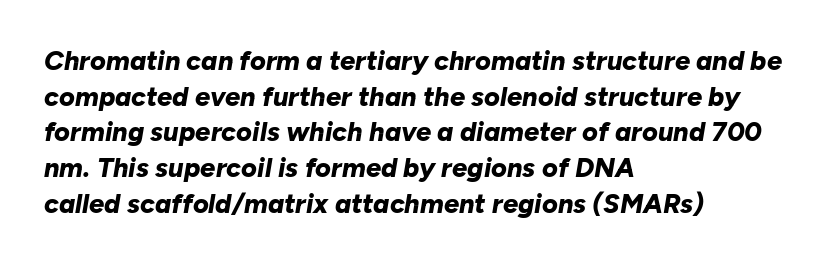
Q: Is the text bold? A: Yes.
Q: Is the text italic (slanted)? A: Yes, it leans right by about 10 degrees.
Q: Is the text underlined? A: No.
Q: How is the paragraph aligned? A: Left-aligned.
Q: Is the spacing between letters normal or unusually wide? A: Normal.
Q: Is the spacing between lines tight, normal or loose? A: Normal.
